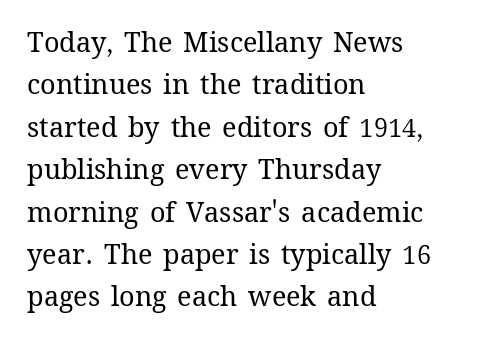
Characters follow at the spacing the type designer built in. Where is the straight margin? On the left. Weight: regular or lighter. Check the space under the baseline: it is left empty. Each new line begins a customary step beneath the previous one.
